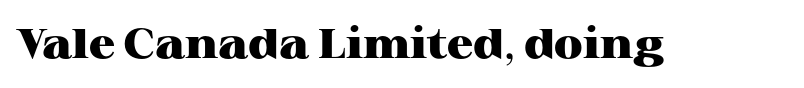
Q: Is the text bold? A: Yes.
Q: Is the text italic (slanted)? A: No, it is upright.
Q: Is the typeface a serif or a sans-serif typeface? A: Serif.
Q: Is the text underlined? A: No.
Q: Is the spacing between letters normal or unusually wide? A: Normal.
Q: Width (condensed, normal, or wide)? A: Wide.
Q: Stroke contrast? A: High.
Q: x-height? A: Medium.
Q: Monospaced? A: No.
